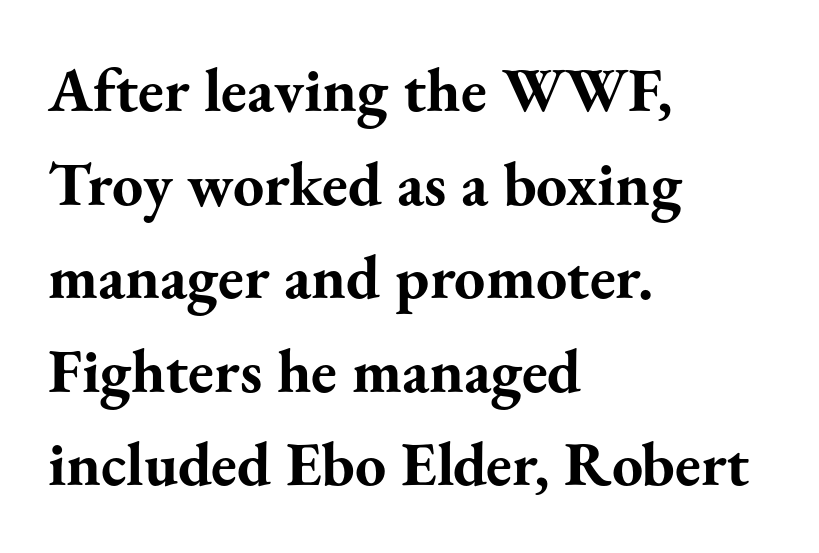
The image shows 62 px bold serif type, upright; set left-aligned, normal line spacing (1.51x), normal letter spacing, not underlined; medium stroke contrast and a small x-height.
